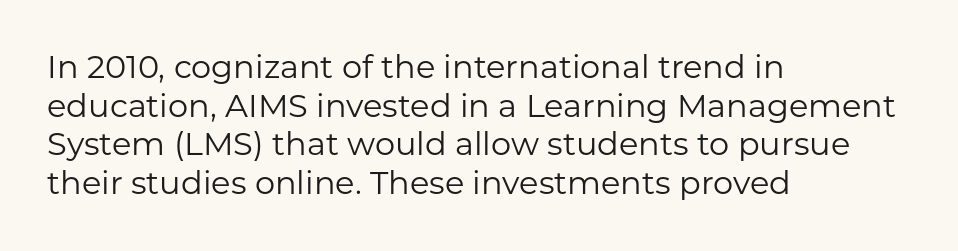
{"serif": "no", "italic": "no", "bold": "no", "weight": "regular", "width": "normal", "stroke_contrast": "low", "x_height": "medium", "monospaced": "no", "underline": "no", "align": "left", "line_spacing_ratio": 1.21, "letter_spacing": "normal", "letter_spacing_em": 0.0, "glyph_px": 32}
